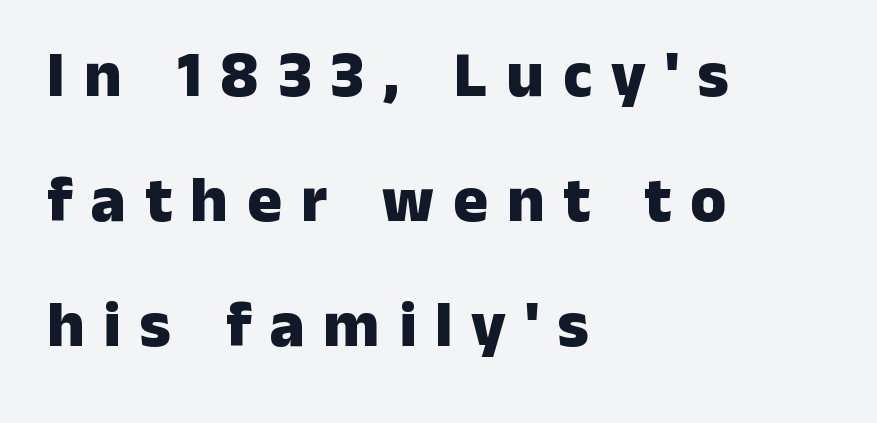
The compositor pushed each line to the left boundary. A dark, heavy texture on the line: the type is bold. Loosely led — the rows are spread out. The letterforms stand isolated, each surrounded by extra space. Upright lettering throughout.
